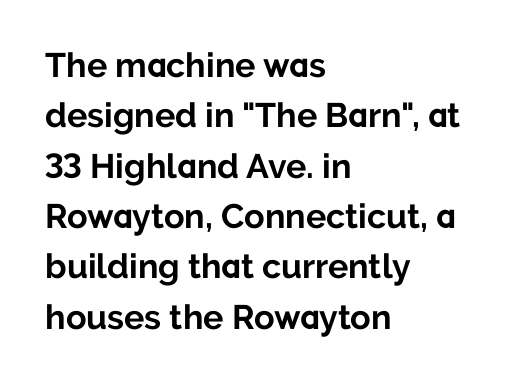
Q: Is the text bold? A: Yes.
Q: Is the text italic (slanted)? A: No, it is upright.
Q: Is the typeface a serif or a sans-serif typeface? A: Sans-serif.
Q: Is the text underlined? A: No.
Q: How is the paragraph aligned? A: Left-aligned.
Q: Is the spacing between letters normal or unusually wide? A: Normal.
Q: Is the spacing between lines tight, normal or loose? A: Normal.
Q: Width (condensed, normal, or wide)? A: Normal.
Q: Stroke contrast? A: Low.
Q: x-height? A: Medium.
Q: Monospaced? A: No.
